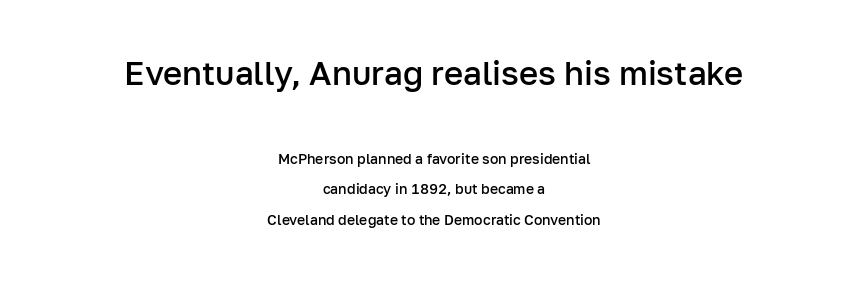
The image shows 33 px semibold sans-serif type, upright; set centered, loose line spacing (2.15x), normal letter spacing, not underlined; the first (top) block is 2.36x larger; low stroke contrast and a medium x-height.
